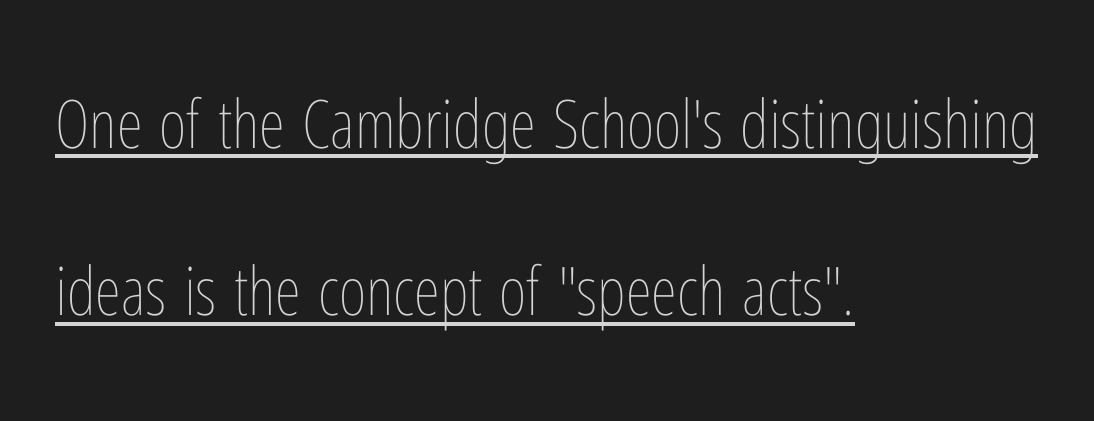
The rendering keeps characters at their native spacing. Casual observation: everything's shoved over to the left. The specimen includes a rule beneath the text block's lines. The block of text is sparse from top to bottom, with ample space between rows.
